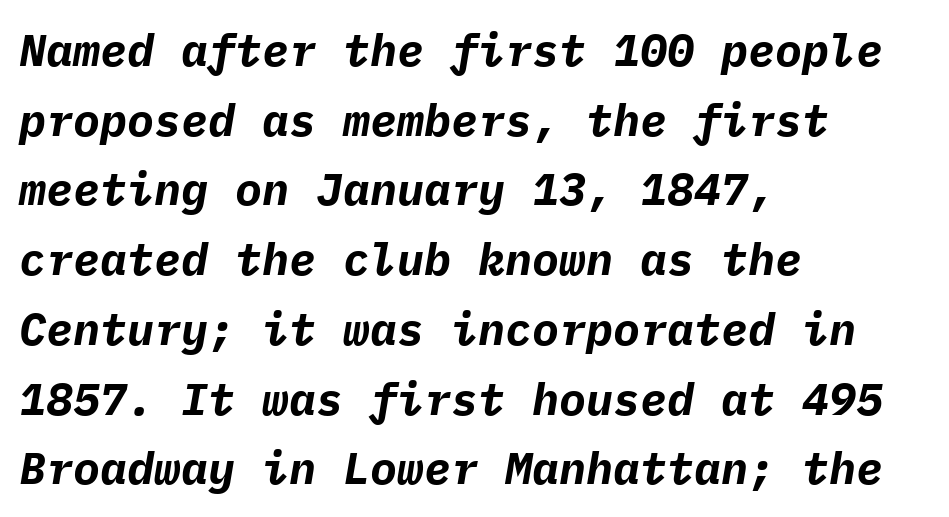
{"italic": "yes", "lean": "right", "slant_degrees": 9, "bold": "yes", "weight": "bold", "width": "normal", "stroke_contrast": "low", "x_height": "medium", "monospaced": "yes", "underline": "no", "align": "left", "line_spacing": "normal", "line_spacing_ratio": 1.55, "letter_spacing": "normal", "letter_spacing_em": 0.0, "glyph_px": 45}
